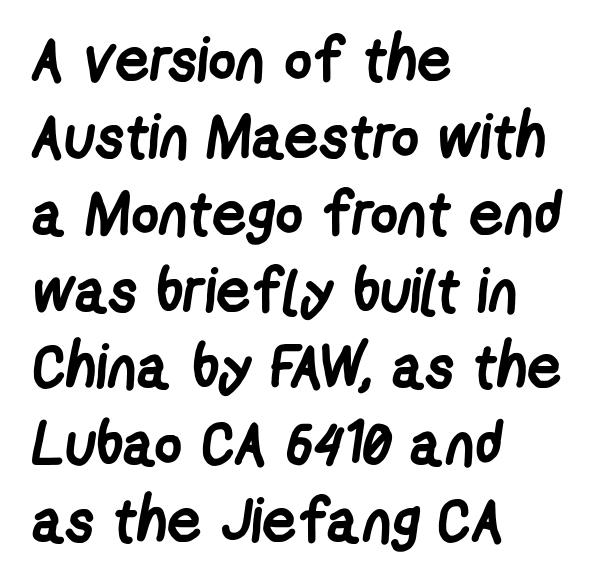
{"serif": "no", "bold": "yes", "weight": "semibold", "width": "condensed", "stroke_contrast": "low", "x_height": "medium", "monospaced": "no", "underline": "no", "align": "left", "line_spacing": "normal", "line_spacing_ratio": 1.26, "letter_spacing": "normal", "letter_spacing_em": 0.0, "glyph_px": 61}
